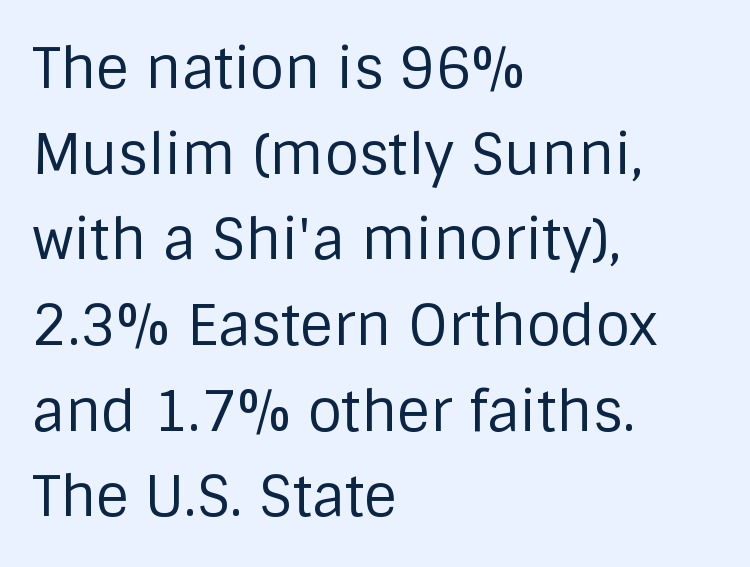
The foot of each line stays bare and open. A classic flush-left, rag-right setting is used for this passage. The face used here is proportionally spaced, like ordinary book or web type. The passage shown is not bold in any degree. Is this a sans? Yes — the strokes have no serifs.
